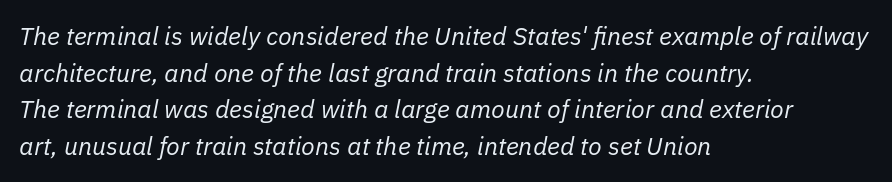
Which margin do the lines hug? The left one — the right edge is uneven. Spacing between characters is what you'd get straight out of the box. Tall strokes in this sample are angled rather than plumb. Glance below the letters and you will spot only blank space. The rows are spaced the way most documents space them.
